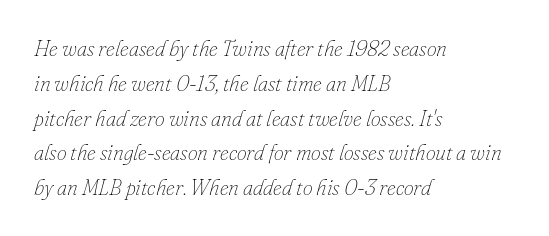
In CSS terms this would be text-align: left. Leading: standard. Just letters on the line, the space beneath them empty. Designer's note — italics engaged. The letters look calm and open, with moderate or lighter stems.
